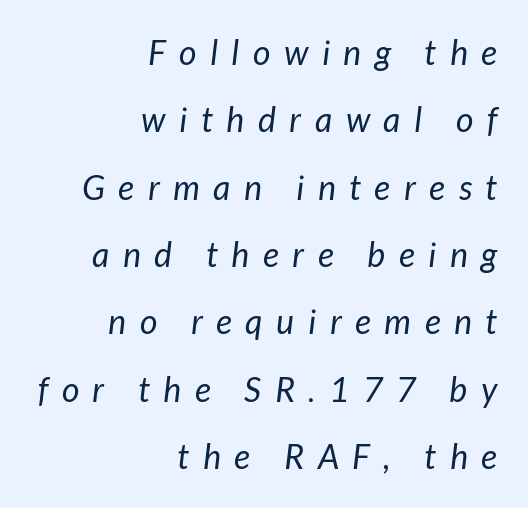
The letterforms stand isolated, each surrounded by extra space. Glance below the letters and you will spot only blank space. A student would call this right alignment; a typographer would say flush right, rag left. Quick note: interline space is abundant. Think of a printed novel: that variable character pitch is what you see here.
